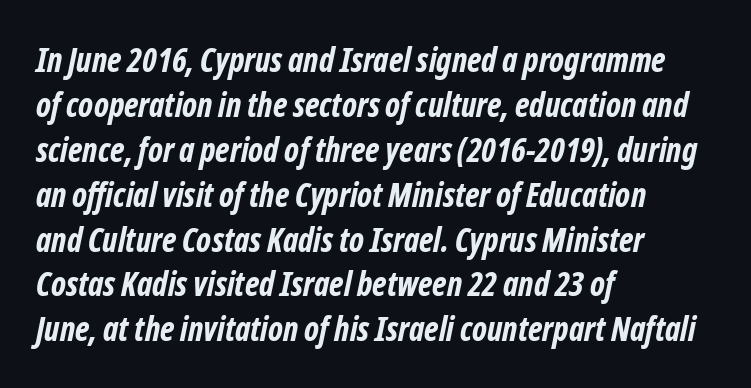
Q: Is the text bold? A: Yes.
Q: Is the typeface a serif or a sans-serif typeface? A: Sans-serif.
Q: Is the text underlined? A: No.
Q: How is the paragraph aligned? A: Left-aligned.
Q: Is the spacing between letters normal or unusually wide? A: Normal.
Q: Is the spacing between lines tight, normal or loose? A: Normal.
Q: Width (condensed, normal, or wide)? A: Condensed.
Q: Stroke contrast? A: Low.
Q: x-height? A: Medium.
Q: Monospaced? A: No.
